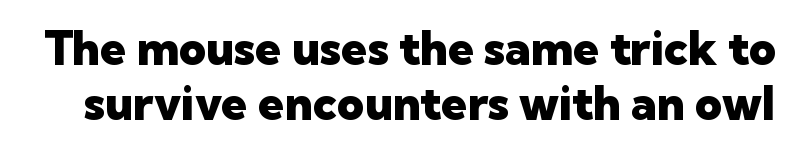
The strokes are fattened all the way to bold. The text was rendered using a sans face with plain stroke endings. Proportional: the letters do not fall into vertical columns. The letters stand upright; this is a roman face. The horizontal fit of the characters is conventional and even.
